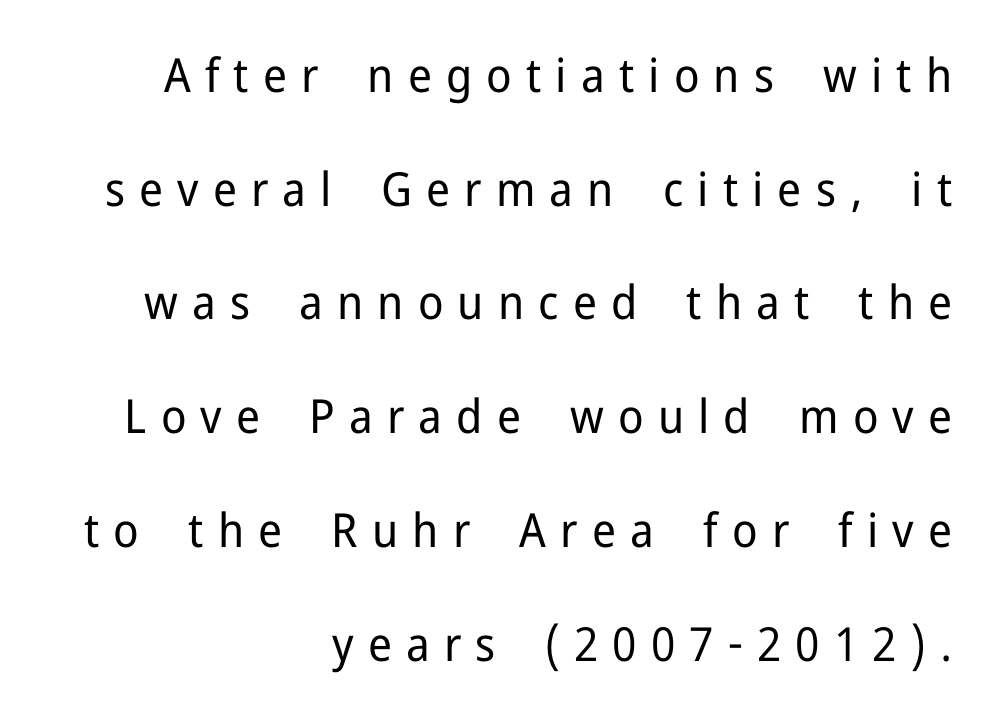
{"serif": "no", "italic": "no", "bold": "no", "weight": "regular", "width": "normal", "stroke_contrast": "low", "x_height": "medium", "monospaced": "no", "underline": "no", "align": "right", "line_spacing": "loose", "line_spacing_ratio": 2.42, "letter_spacing": "wide", "letter_spacing_em": 0.3, "glyph_px": 47}
